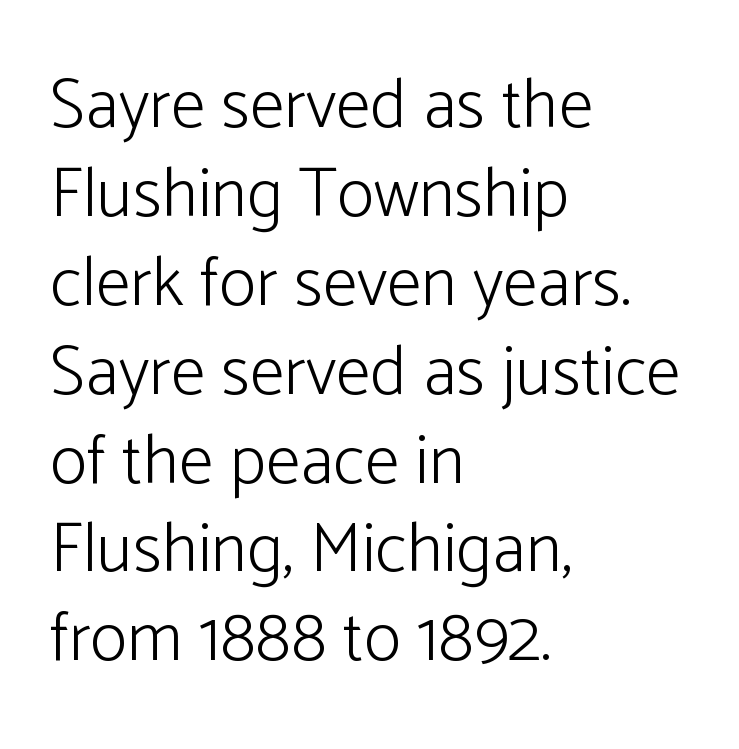
The image shows 70 px light sans-serif type, upright; set left-aligned, normal line spacing (1.27x), normal letter spacing, not underlined; low stroke contrast and a medium x-height.
